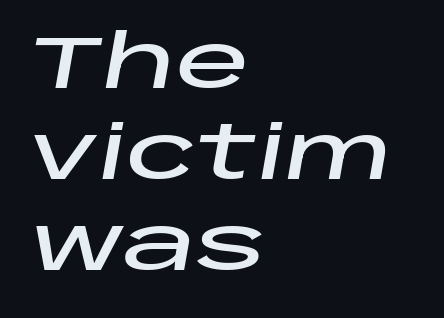
The lines in this sample share a left origin and differ only in where they stop. Do the characters align in a grid? No, the font is proportional. Between one letter and the next there's only the usual sliver of space. An italicized treatment has been applied to the whole sample. Has an underline been added? It has not.
